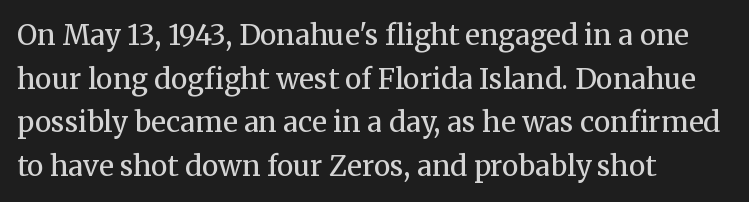
Unbolded letterforms with no extra heft. Bare-footed words on every line. The letters advance in unequal steps, a hallmark of proportional type. The letterforms sit shoulder to shoulder at normal distance. In CSS terms this would be text-align: left.
